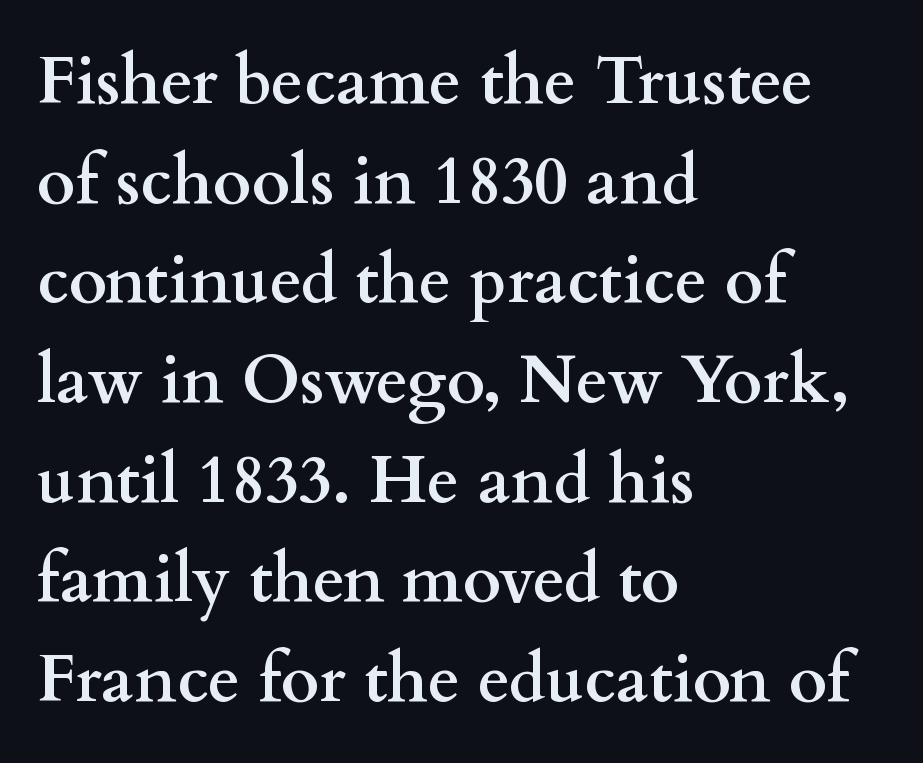
Q: Is the text bold? A: Yes.
Q: Is the text italic (slanted)? A: No, it is upright.
Q: Is the typeface a serif or a sans-serif typeface? A: Serif.
Q: Is the text underlined? A: No.
Q: How is the paragraph aligned? A: Left-aligned.
Q: Is the spacing between letters normal or unusually wide? A: Normal.
Q: Is the spacing between lines tight, normal or loose? A: Normal.
Q: Width (condensed, normal, or wide)? A: Wide.
Q: Stroke contrast? A: Medium.
Q: x-height? A: Small.
Q: Monospaced? A: No.
